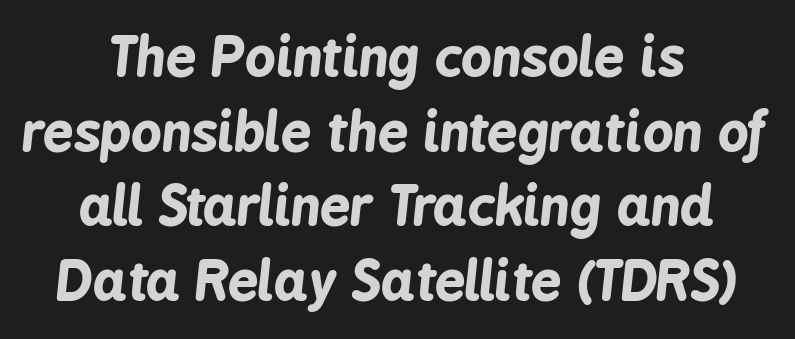
Note the varied advance widths — an 'i' is clearly narrower than an 'm'. Descender tails drop into unmarked territory. These lines carry a lot of weight — the face is fully bold. Compared with typical paragraphs, the rows here are spaced about the same.
